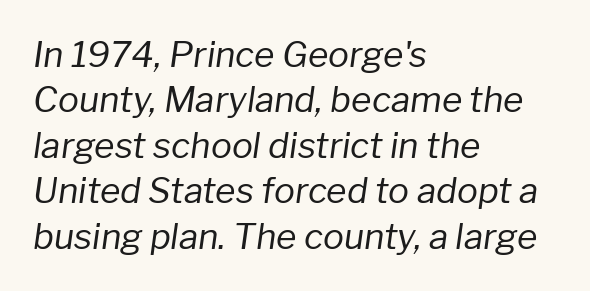
Letter spacing: default. Vertical stems look standard width or narrower in stroke. Looks like regular typesetting: each glyph gets only the width it needs. Horizontal alignment here is leftward, the default for most running prose. Italic? Definitely — the glyphs are oblique. Whoever set this chose a conventional vertical rhythm.
